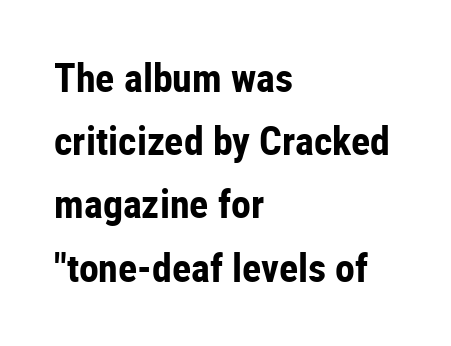
{"serif": "no", "italic": "no", "bold": "yes", "weight": "bold", "width": "condensed", "stroke_contrast": "low", "x_height": "medium", "monospaced": "no", "underline": "no", "align": "left", "line_spacing": "normal", "line_spacing_ratio": 1.58, "letter_spacing": "normal", "letter_spacing_em": 0.0, "glyph_px": 40}
